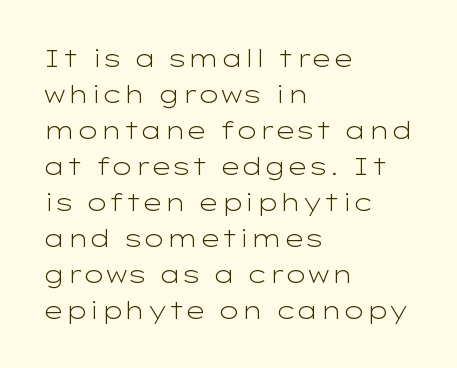
{"italic": "no", "bold": "no", "underline": "no", "align": "left", "line_spacing": "normal", "line_spacing_ratio": 1.5, "letter_spacing": "normal", "letter_spacing_em": 0.0, "glyph_px": 24}
